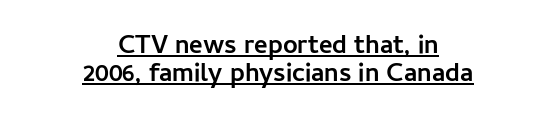
The image shows 26 px bold type, upright; set centered, tight line spacing (1.09x), normal letter spacing, underlined.
